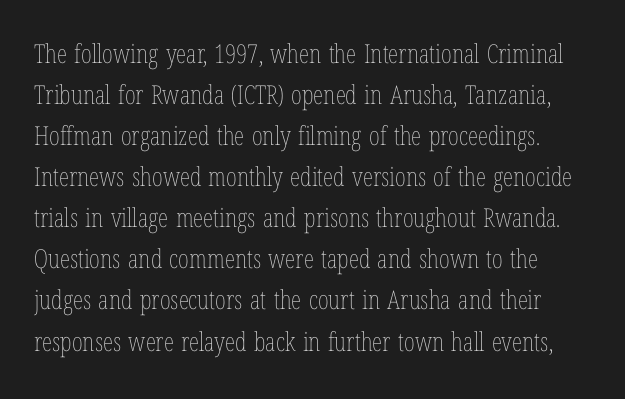
Heft: none added — not bold. Does extra space separate the letters? No, they use regular spacing. Clear beneath every line of the passage. Vertically, the passage feels balanced, rows spaced as you'd expect. In terms of posture, this sample is upright.
